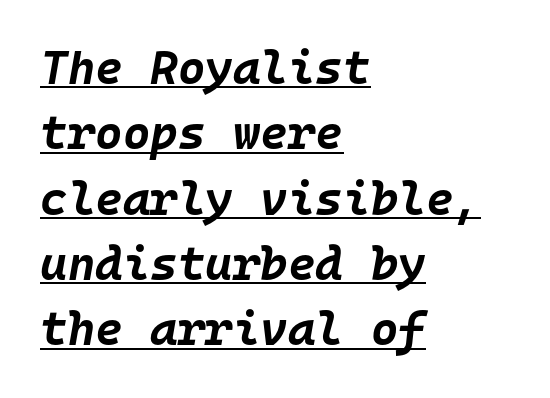
The image shows 47 px bold type, italic (leaning right), monospaced; set left-aligned, normal line spacing (1.39x), normal letter spacing, underlined; low stroke contrast and a large x-height.
